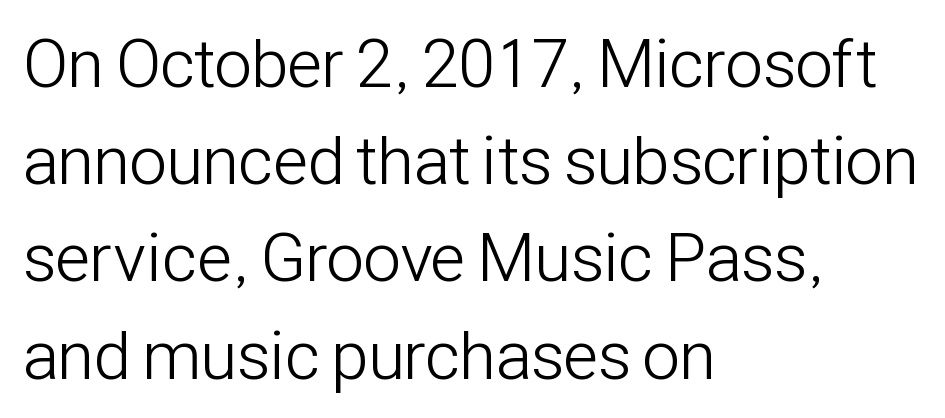
Reading down the block, your eye returns to a fixed left position each line. A typesetter would call this leading conventional body-copy spacing. The strokes carry an ordinary text weight at most. Think of a printed novel: that variable character pitch is what you see here. You can tell from the bare stems that sans-serif type was used. The specimen omits any rule beneath the text block's lines.
